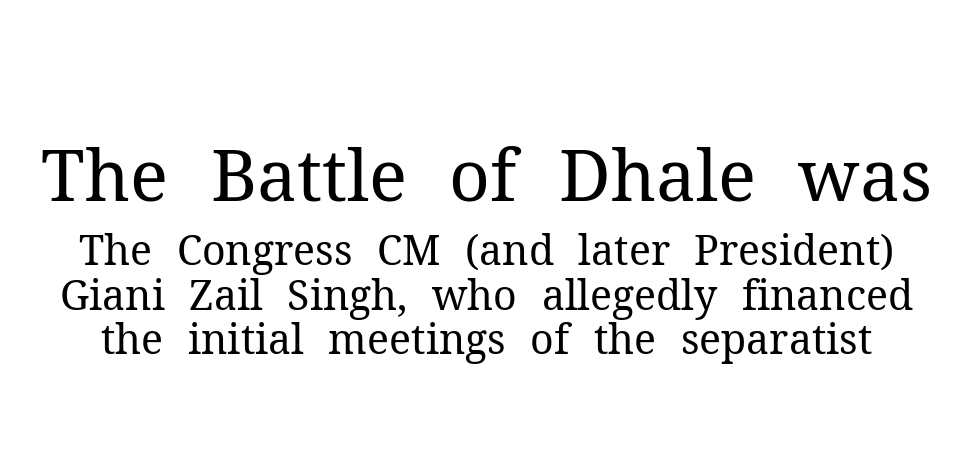
The image shows 71 px regular-weight serif type, upright; set tight line spacing (1.08x), normal letter spacing, not underlined; the first (top) block is 1.73x larger; medium stroke contrast and a medium x-height.
